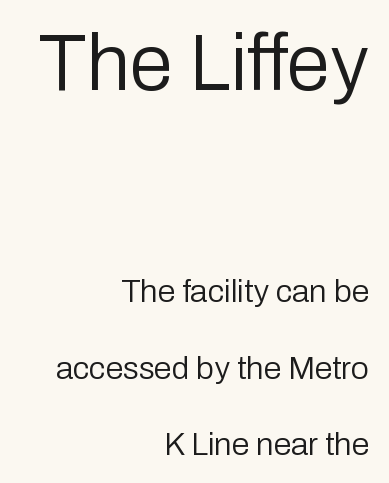
These lines were composed using upright roman letters. Typesetter's note — upper block bumped up in size, lower block left smaller. Reading down the block, your eye finds every line finishing at a fixed right position. The weight would be labelled regular, book, light, or lighter still. Typographically, this falls in the sans-serif category. You could call the tracking neutral — neither tight nor loose.
